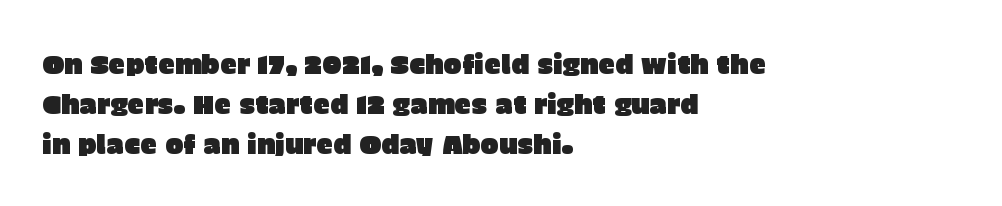
Regular leading. The zone under the glyphs is completely vacant. Italic? Not at all — the glyphs are vertical. A typesetter would call this zero additional tracking. Leftover space on each line is placed entirely after the last word.
